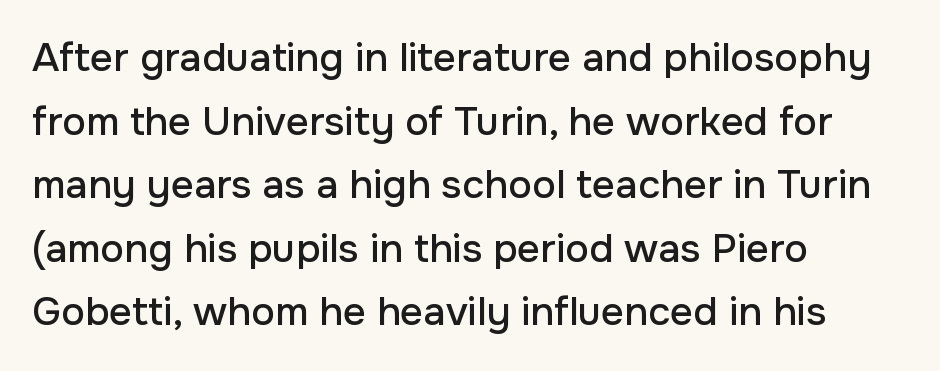
{"serif": "no", "italic": "no", "width": "normal", "stroke_contrast": "low", "x_height": "medium", "monospaced": "no", "underline": "no", "align": "left", "line_spacing": "normal", "line_spacing_ratio": 1.59, "letter_spacing": "normal", "letter_spacing_em": 0.0, "glyph_px": 40}
